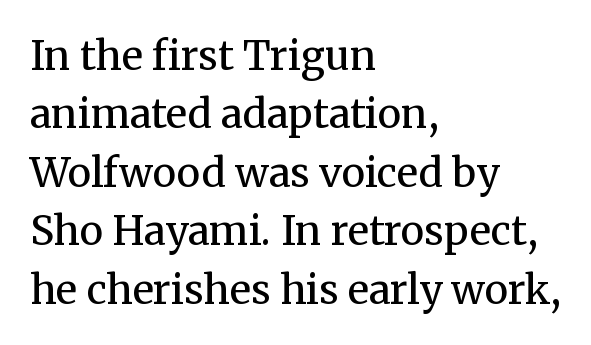
Q: Is the text bold? A: No.
Q: Is the text italic (slanted)? A: No, it is upright.
Q: Is the typeface a serif or a sans-serif typeface? A: Serif.
Q: Is the text underlined? A: No.
Q: How is the paragraph aligned? A: Left-aligned.
Q: Is the spacing between letters normal or unusually wide? A: Normal.
Q: Is the spacing between lines tight, normal or loose? A: Normal.
Q: Width (condensed, normal, or wide)? A: Normal.
Q: Stroke contrast? A: Medium.
Q: x-height? A: Medium.
Q: Monospaced? A: No.
